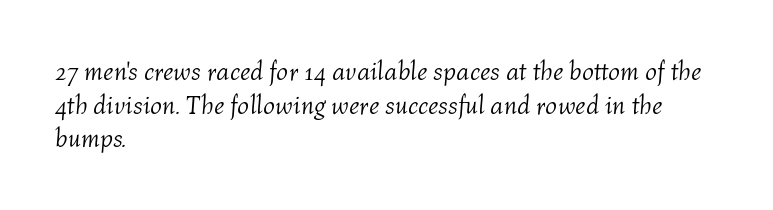
Q: Is the text bold? A: No.
Q: Is the text italic (slanted)? A: Yes, it leans right by about 4 degrees.
Q: Is the text underlined? A: No.
Q: How is the paragraph aligned? A: Left-aligned.
Q: Is the spacing between letters normal or unusually wide? A: Normal.
Q: Is the spacing between lines tight, normal or loose? A: Normal.
